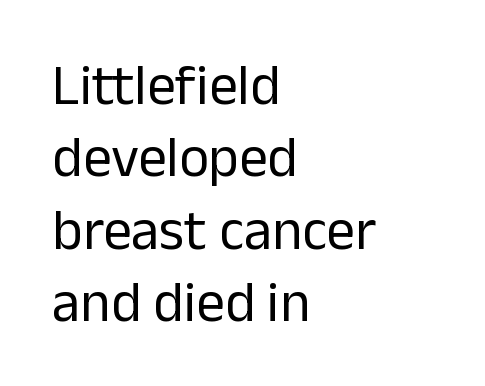
The image shows 57 px regular-weight sans-serif type, upright; set left-aligned, normal line spacing (1.27x), normal letter spacing, not underlined; low stroke contrast and a medium x-height.
